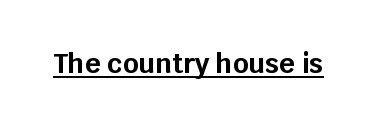
The image shows 27 px bold type, upright; set normal letter spacing, underlined.
